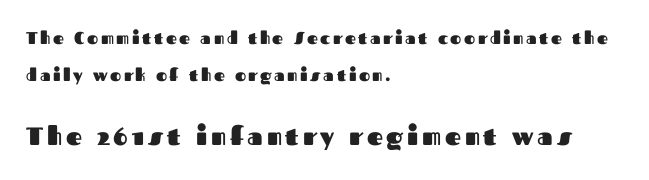
The image shows 25 px bold type, upright; set left-aligned, loose line spacing (2.15x), not underlined; the second (bottom) block is 1.47x larger.
